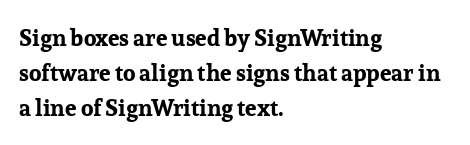
Q: Is the text bold? A: Yes.
Q: Is the text italic (slanted)? A: No, it is upright.
Q: Is the text underlined? A: No.
Q: How is the paragraph aligned? A: Left-aligned.
Q: Is the spacing between letters normal or unusually wide? A: Normal.
Q: Is the spacing between lines tight, normal or loose? A: Normal.
